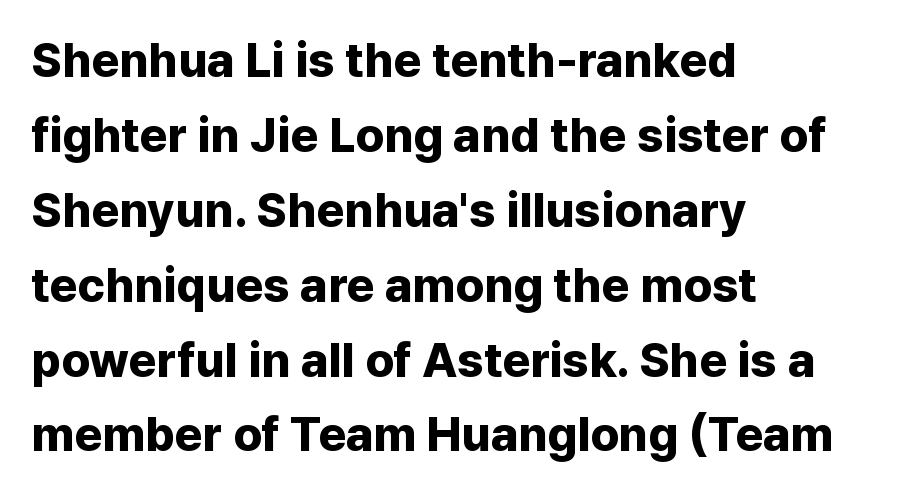
Q: Is the text bold? A: Yes.
Q: Is the text italic (slanted)? A: No, it is upright.
Q: Is the typeface a serif or a sans-serif typeface? A: Sans-serif.
Q: Is the text underlined? A: No.
Q: How is the paragraph aligned? A: Left-aligned.
Q: Is the spacing between letters normal or unusually wide? A: Normal.
Q: Is the spacing between lines tight, normal or loose? A: Normal.
Q: Width (condensed, normal, or wide)? A: Normal.
Q: Stroke contrast? A: Low.
Q: x-height? A: Medium.
Q: Monospaced? A: No.
